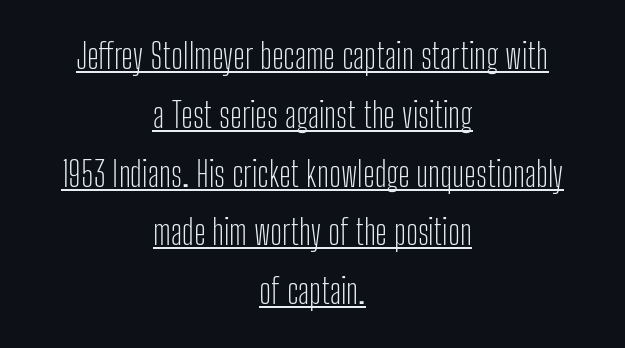
{"serif": "no", "italic": "no", "bold": "no", "weight": "light", "width": "condensed", "stroke_contrast": "low", "x_height": "medium", "monospaced": "no", "underline": "yes", "align": "center", "line_spacing_ratio": 1.73, "letter_spacing": "normal", "letter_spacing_em": 0.0, "glyph_px": 34}
